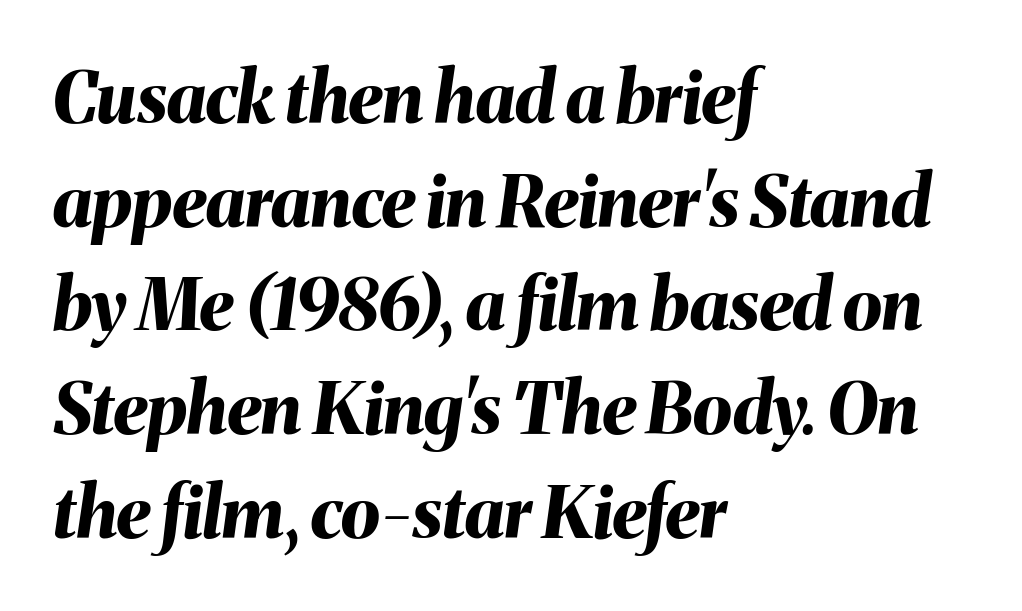
{"italic": "yes", "lean": "right", "slant_degrees": 8, "bold": "yes", "weight": "bold", "width": "normal", "stroke_contrast": "medium", "x_height": "medium", "monospaced": "no", "underline": "no", "align": "left", "line_spacing": "normal", "line_spacing_ratio": 1.46, "letter_spacing": "normal", "letter_spacing_em": 0.0, "glyph_px": 71}
